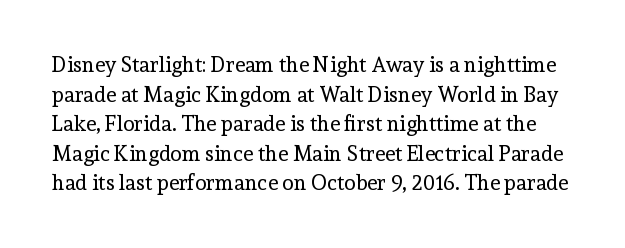
Q: Is the text bold? A: No.
Q: Is the text italic (slanted)? A: No, it is upright.
Q: Is the text underlined? A: No.
Q: Is the spacing between letters normal or unusually wide? A: Normal.
Q: Is the spacing between lines tight, normal or loose? A: Normal.
